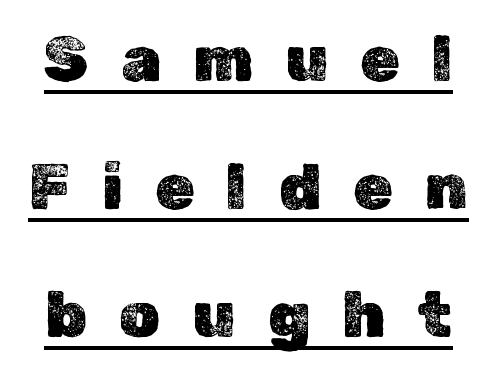
Each letter keeps its own natural width here, so spacing adapts to shape. Underlining? Definitely there. The gaps between neighbouring characters are conspicuously large. Unlike italic type, these characters show no tilt at all. This sample trades compactness for vertical openness between lines.
